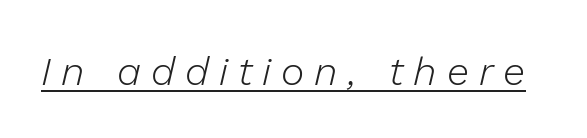
This rendering widens character spacing well past its baseline value. Emphasis is given by a line drawn under the lettering. Stroke thickness stays within the range of a standard reading face or lighter. Rendered with sloped, italic letterforms.
